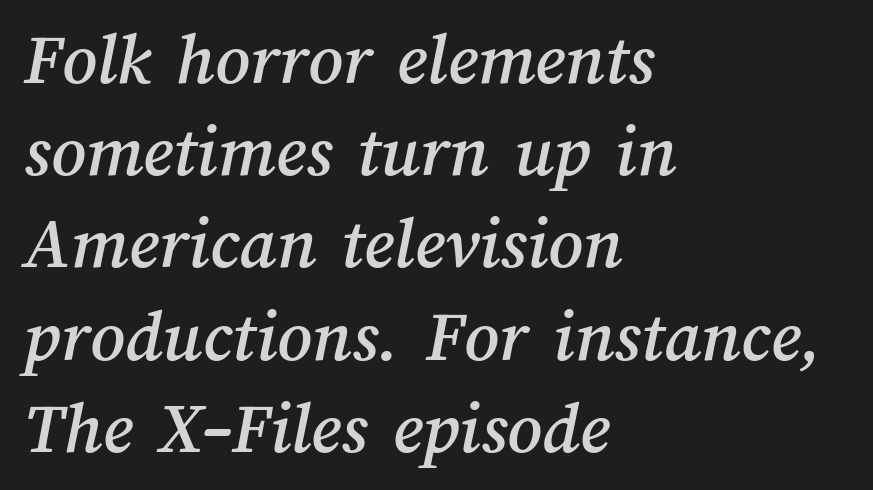
Q: Is the text underlined? A: No.
Q: How is the paragraph aligned? A: Left-aligned.
Q: Is the spacing between letters normal or unusually wide? A: Normal.
Q: Width (condensed, normal, or wide)? A: Normal.
Q: Stroke contrast? A: Medium.
Q: x-height? A: Medium.
Q: Monospaced? A: No.
